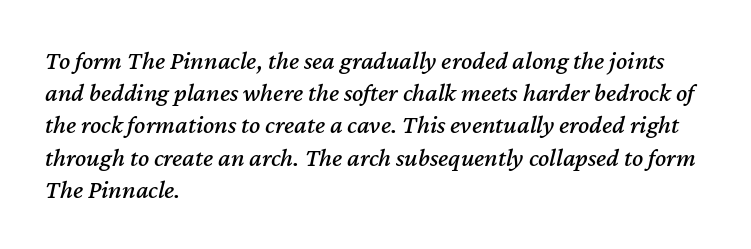
The image shows 26 px text type, italic (leaning right); set left-aligned, line spacing 1.24x, normal letter spacing, not underlined.
